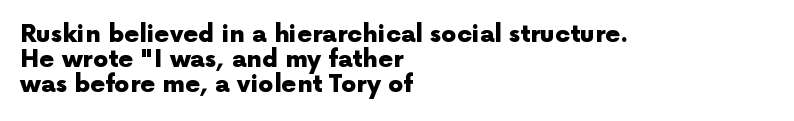
The sample has been set heavy, in full bold. The passage is arranged the way most books set body copy — flush left. Notice how descenders almost collide with the ascenders below — that's tight leading. You could call the tracking neutral — neither tight nor loose. Any mark beneath the type? The region is blank.
